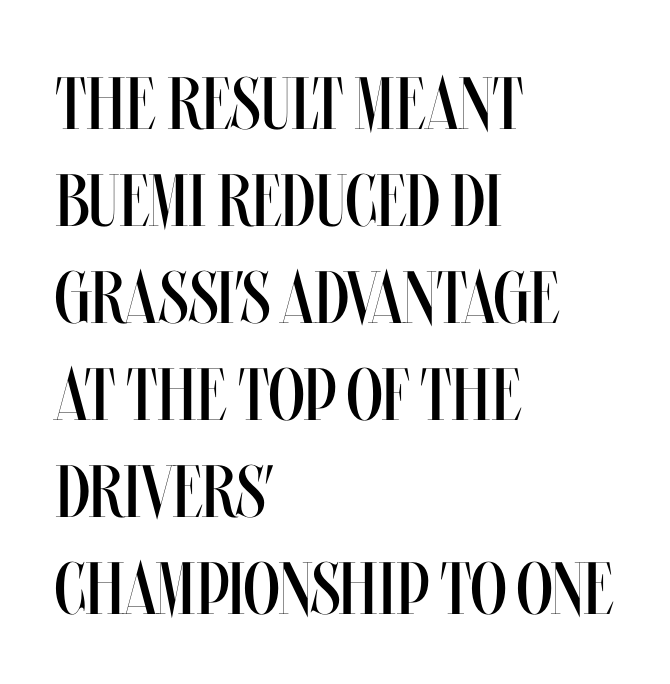
Q: Is the text bold? A: No.
Q: Is the text italic (slanted)? A: No, it is upright.
Q: Is the text underlined? A: No.
Q: How is the paragraph aligned? A: Left-aligned.
Q: Is the spacing between letters normal or unusually wide? A: Normal.
Q: Is the spacing between lines tight, normal or loose? A: Normal.
Q: Width (condensed, normal, or wide)? A: Condensed.
Q: Stroke contrast? A: Medium.
Q: x-height? A: Large.
Q: Monospaced? A: No.
